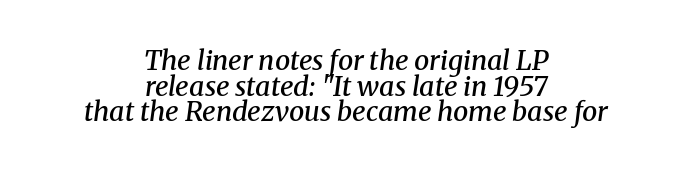
The image shows 27 px text type, italic (leaning right); set centered, tight line spacing (0.95x), normal letter spacing, not underlined.
